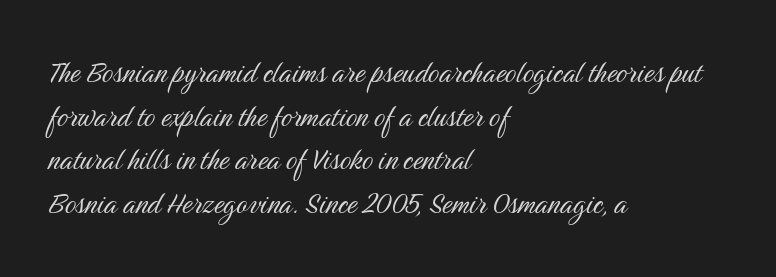
The image shows 35 px light, condensed sans-serif type; set left-aligned, normal line spacing (1.25x), normal letter spacing, not underlined; medium stroke contrast and a medium x-height.
